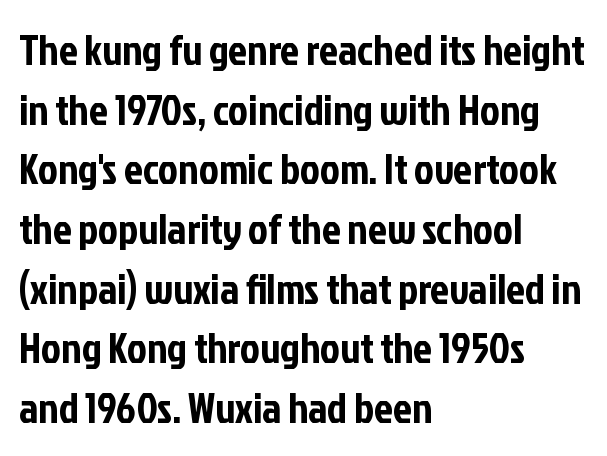
The image shows 42 px condensed sans-serif type, upright; set left-aligned, normal line spacing (1.42x), normal letter spacing, not underlined; low stroke contrast and a medium x-height.
